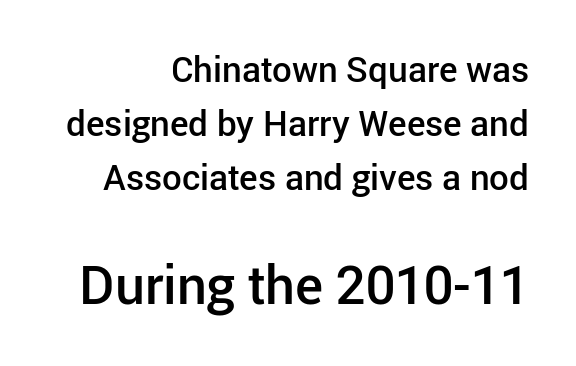
{"serif": "no", "italic": "no", "bold": "semi", "weight": "semibold", "width": "normal", "stroke_contrast": "low", "x_height": "medium", "monospaced": "no", "underline": "no", "align": "right", "line_spacing": "normal", "line_spacing_ratio": 1.55, "letter_spacing": "normal", "letter_spacing_em": 0.0, "larger_block": "second", "size_ratio": 1.51, "glyph_px": 53}
